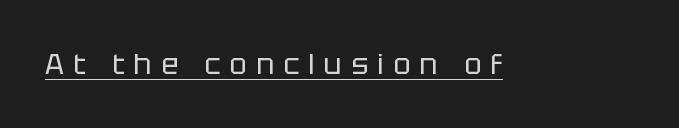
Grotesque or geometric, the face here clearly has no serifs. Underlined type. This rendering widens character spacing well past its baseline value. These lines are rendered in a variable-pitch font. The lettering holds an erect, upright posture throughout.
